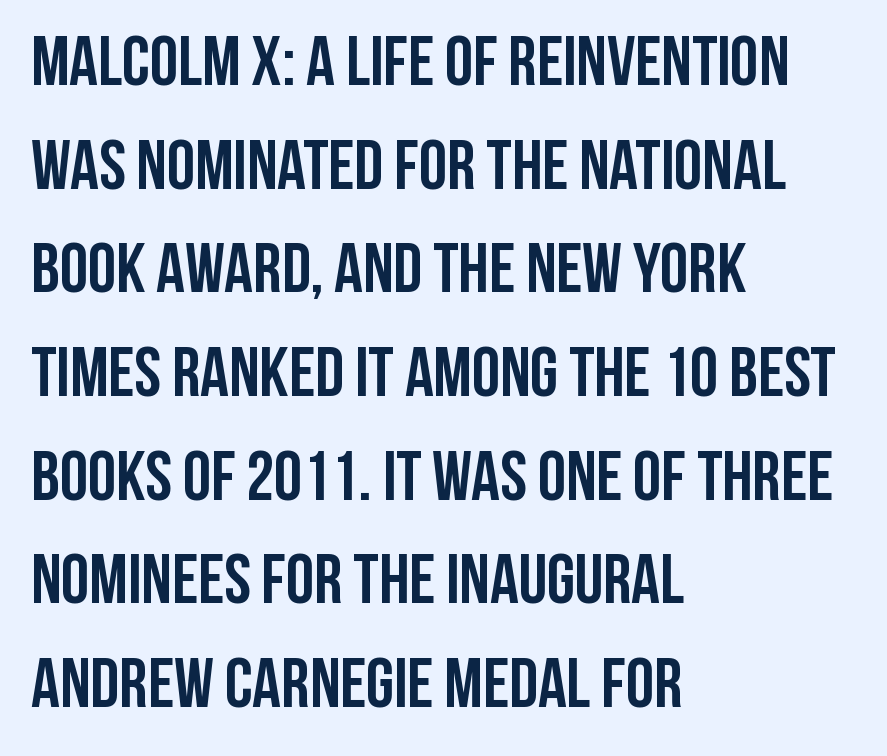
Q: Is the text bold? A: Yes.
Q: Is the text italic (slanted)? A: No, it is upright.
Q: Is the typeface a serif or a sans-serif typeface? A: Sans-serif.
Q: Is the text underlined? A: No.
Q: How is the paragraph aligned? A: Left-aligned.
Q: Is the spacing between letters normal or unusually wide? A: Normal.
Q: Is the spacing between lines tight, normal or loose? A: Normal.
Q: Width (condensed, normal, or wide)? A: Condensed.
Q: Stroke contrast? A: Low.
Q: x-height? A: Large.
Q: Monospaced? A: No.
